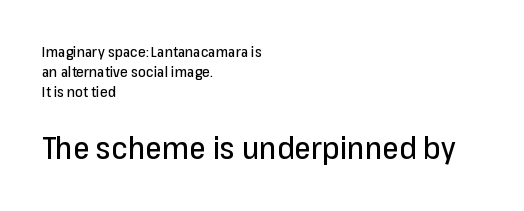
{"serif": "no", "italic": "no", "width": "normal", "stroke_contrast": "low", "x_height": "medium", "monospaced": "no", "underline": "no", "align": "left", "line_spacing": "normal", "line_spacing_ratio": 1.43, "letter_spacing": "normal", "letter_spacing_em": 0.0, "larger_block": "second", "size_ratio": 2.14, "glyph_px": 30}
